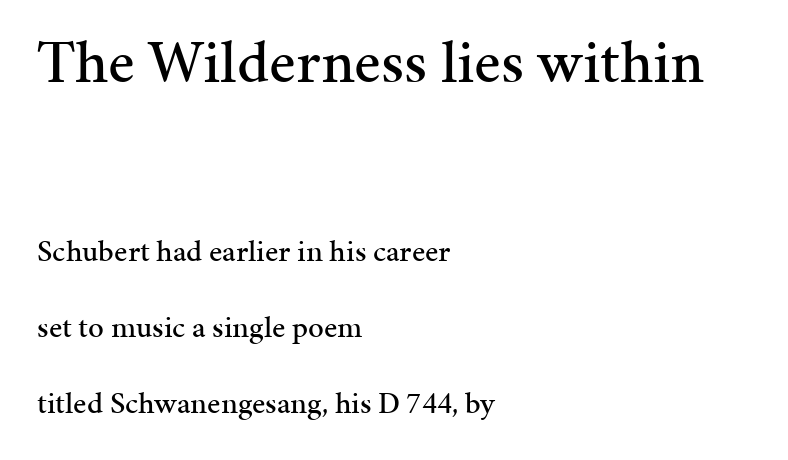
{"serif": "yes", "italic": "no", "width": "normal", "stroke_contrast": "medium", "x_height": "medium", "monospaced": "no", "underline": "no", "align": "left", "line_spacing": "loose", "line_spacing_ratio": 2.45, "letter_spacing": "normal", "letter_spacing_em": 0.0, "larger_block": "first", "size_ratio": 2.0, "glyph_px": 62}
